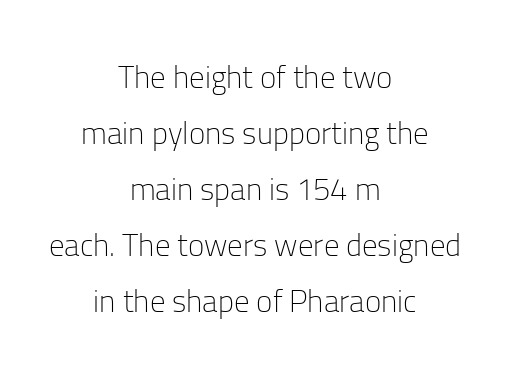
The image shows 31 px light sans-serif type, upright; set centered, line spacing 1.81x, normal letter spacing, not underlined; low stroke contrast and a medium x-height.
